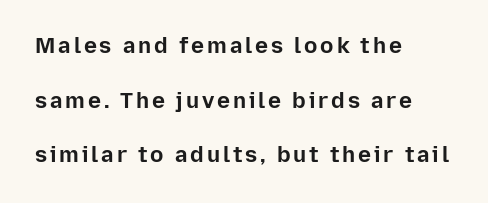
The passage is arranged the way most books set body copy — flush left. The foot of each line stays bare and open. Compared with an ordinary text face, these strokes are far heavier — a full bold. In terms of leading, this rendering errs on the spacious side.
